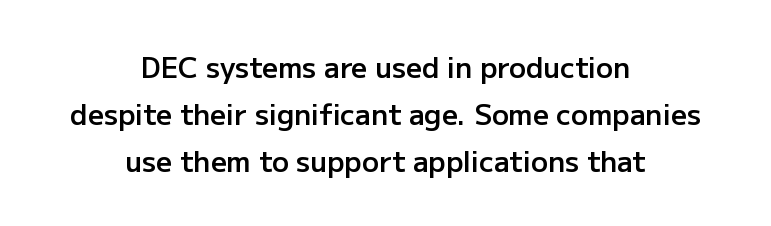
Is the block centered? Yes — each line is placed symmetrically about the middle. Summary of weight: moderately heavy, a semibold. The letters stand upright; this is a roman face. The passage shown is not underscored anywhere. The text was rendered using a sans face with plain stroke endings. This sample uses plain, unmodified letter spacing.
